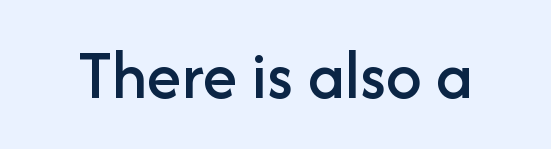
{"serif": "no", "italic": "no", "width": "normal", "stroke_contrast": "low", "x_height": "medium", "monospaced": "no", "underline": "no", "letter_spacing": "normal", "letter_spacing_em": 0.0, "glyph_px": 71}
